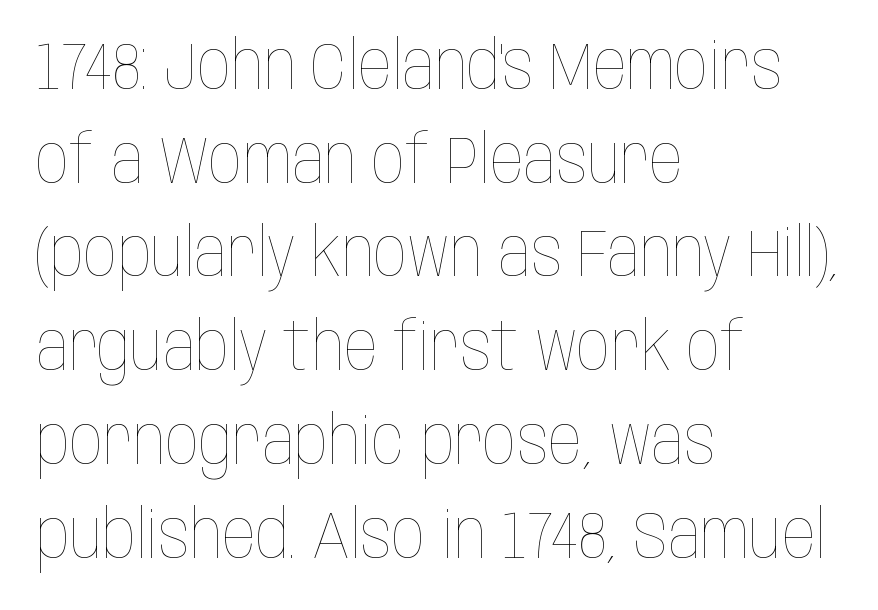
{"italic": "no", "bold": "no", "weight": "thin", "width": "condensed", "stroke_contrast": "low", "x_height": "large", "monospaced": "no", "underline": "no", "align": "left", "line_spacing": "normal", "line_spacing_ratio": 1.42, "letter_spacing": "normal", "letter_spacing_em": 0.0, "glyph_px": 66}
